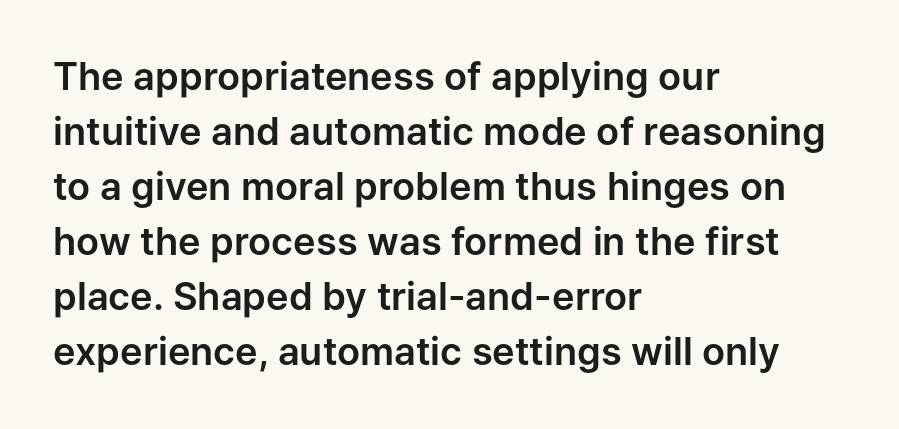
{"serif": "no", "italic": "no", "width": "normal", "stroke_contrast": "low", "x_height": "medium", "monospaced": "no", "underline": "no", "align": "left", "line_spacing": "normal", "line_spacing_ratio": 1.45, "letter_spacing": "normal", "letter_spacing_em": 0.0, "glyph_px": 38}
